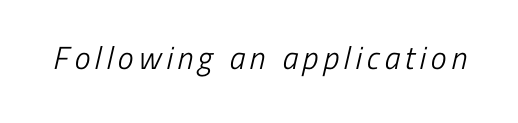
Q: Is the text bold? A: No.
Q: Is the typeface a serif or a sans-serif typeface? A: Sans-serif.
Q: Is the text underlined? A: No.
Q: Width (condensed, normal, or wide)? A: Condensed.
Q: Stroke contrast? A: Low.
Q: x-height? A: Medium.
Q: Monospaced? A: No.
